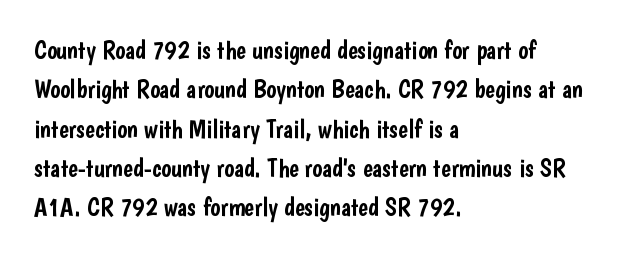
{"italic": "no", "underline": "no", "align": "left", "line_spacing": "normal", "line_spacing_ratio": 1.51, "letter_spacing": "normal", "letter_spacing_em": 0.0, "glyph_px": 26}
